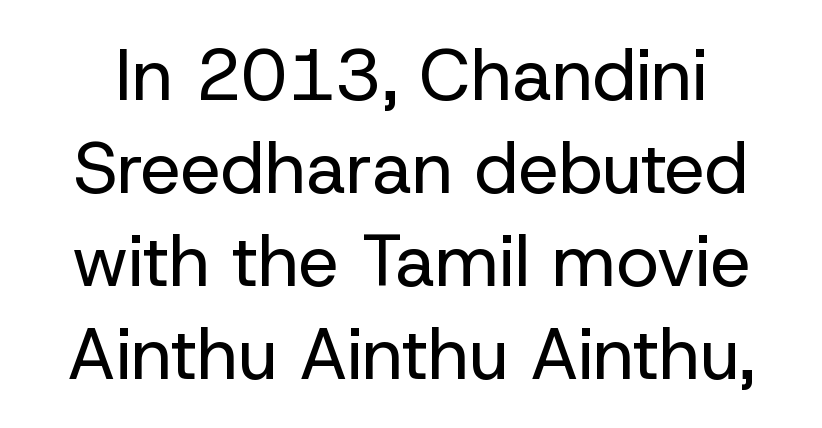
The image shows 72 px regular-weight sans-serif type, upright; set normal line spacing (1.29x), normal letter spacing, not underlined; low stroke contrast and a medium x-height.
